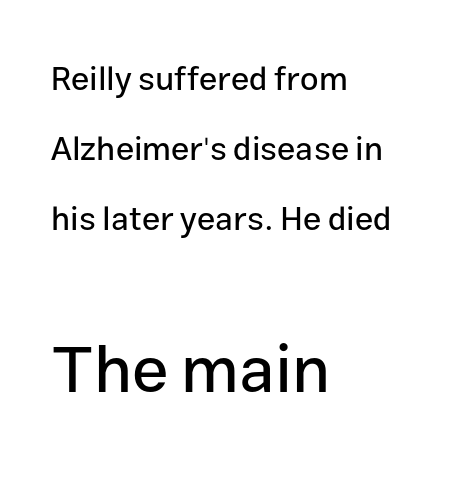
The image shows 66 px sans-serif type, upright; set left-aligned, loose line spacing (2.12x), normal letter spacing, not underlined; the second (bottom) block is 2.0x larger; low stroke contrast and a medium x-height.
